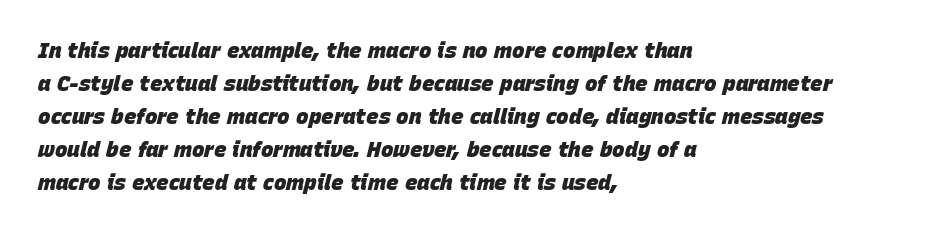
{"italic": "yes", "lean": "right", "slant_degrees": 15, "bold": "yes", "underline": "no", "align": "left", "line_spacing": "normal", "line_spacing_ratio": 1.57, "letter_spacing": "normal", "letter_spacing_em": 0.0, "glyph_px": 21}
